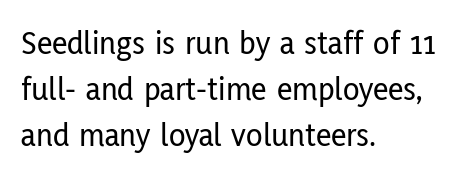
The image shows 34 px condensed sans-serif type, upright; set left-aligned, normal line spacing (1.35x), normal letter spacing, not underlined; low stroke contrast and a medium x-height.
